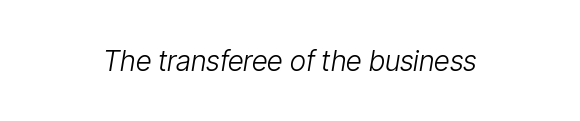
The image shows 28 px light, condensed type, italic (leaning right); set normal letter spacing, not underlined; low stroke contrast and a medium x-height.
